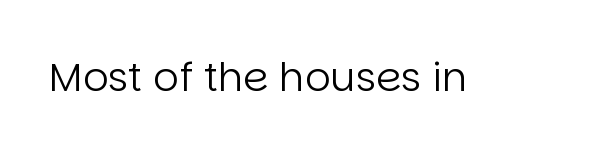
{"serif": "no", "italic": "no", "bold": "no", "weight": "regular", "width": "normal", "stroke_contrast": "low", "x_height": "large", "monospaced": "no", "underline": "no", "letter_spacing": "normal", "letter_spacing_em": 0.0, "glyph_px": 40}
